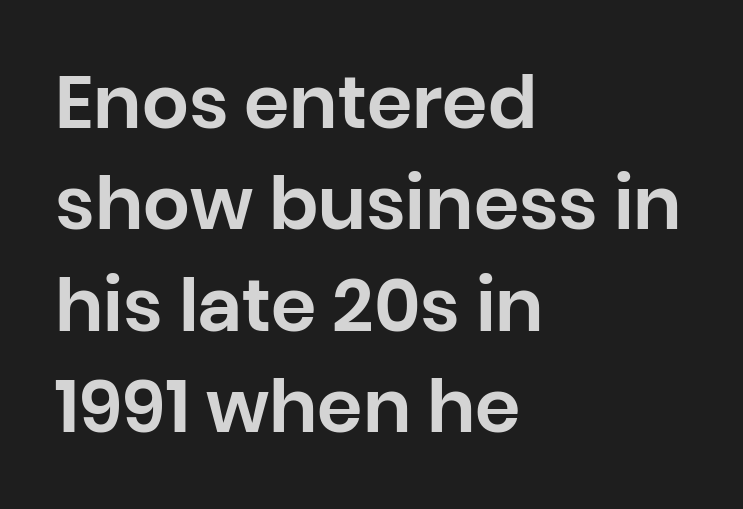
{"serif": "no", "italic": "no", "width": "normal", "stroke_contrast": "low", "x_height": "large", "monospaced": "no", "underline": "no", "align": "left", "line_spacing": "normal", "line_spacing_ratio": 1.39, "letter_spacing": "normal", "letter_spacing_em": 0.0, "glyph_px": 73}
